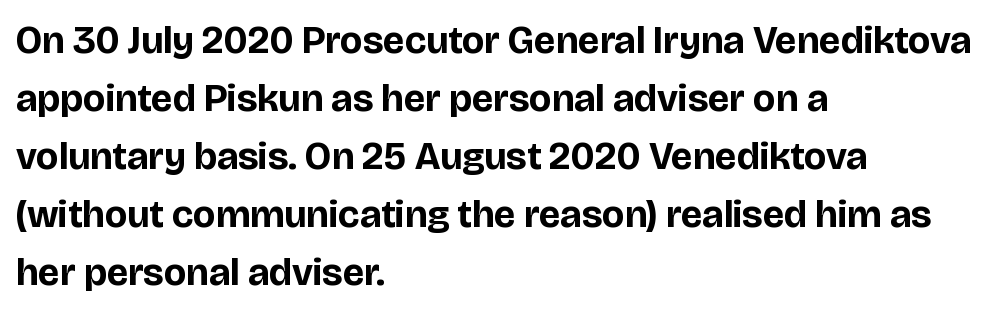
Standard letterfit; no display-style spreading of the glyphs. Do the characters align in a grid? No, the font is proportional. A bare baseline throughout the passage. The lettering stays uniformly vertical, giving the passage a roman look.
